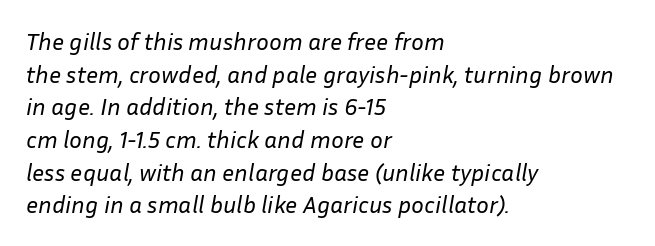
The image shows 24 px text type, italic (leaning right); set left-aligned, normal line spacing (1.36x), normal letter spacing, not underlined.
